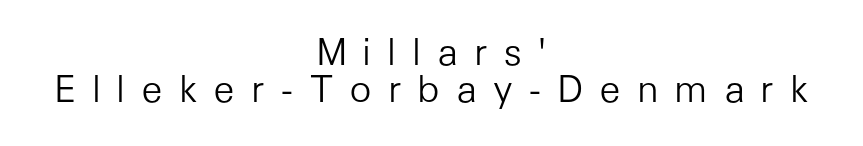
{"serif": "no", "italic": "no", "bold": "no", "weight": "light", "width": "normal", "stroke_contrast": "low", "x_height": "medium", "monospaced": "no", "underline": "no", "align": "center", "line_spacing": "tight", "line_spacing_ratio": 1.01, "letter_spacing": "wide", "letter_spacing_em": 0.43, "glyph_px": 37}
